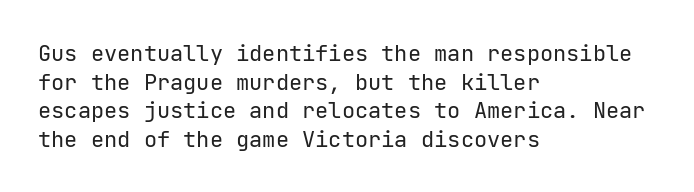
{"italic": "no", "bold": "no", "underline": "no", "align": "left", "line_spacing": "normal", "line_spacing_ratio": 1.3, "letter_spacing": "normal", "letter_spacing_em": 0.0, "glyph_px": 22}
